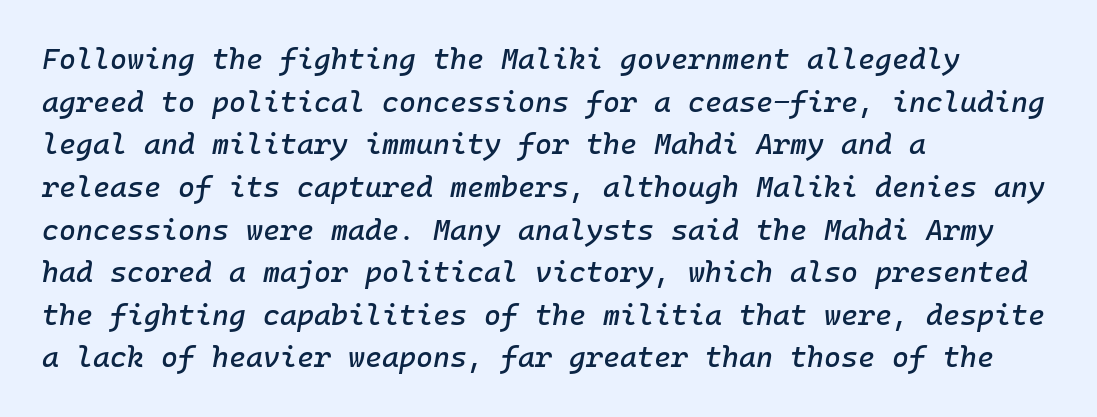
{"italic": "yes", "lean": "right", "slant_degrees": 10, "width": "normal", "stroke_contrast": "low", "x_height": "medium", "underline": "no", "align": "left", "line_spacing": "normal", "line_spacing_ratio": 1.47, "letter_spacing": "normal", "letter_spacing_em": 0.0, "glyph_px": 29}
